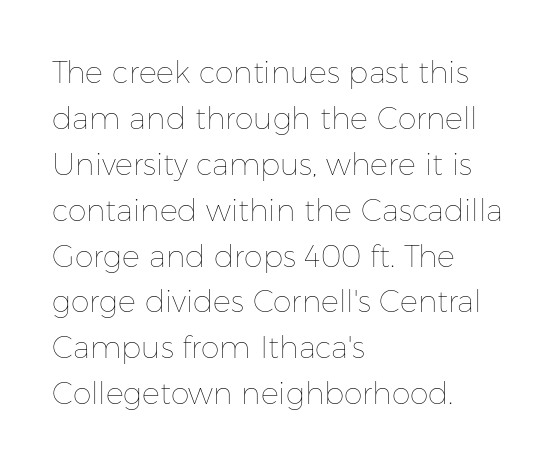
{"italic": "no", "bold": "no", "weight": "thin", "width": "normal", "stroke_contrast": "low", "x_height": "medium", "monospaced": "no", "underline": "no", "align": "left", "line_spacing": "normal", "line_spacing_ratio": 1.53, "letter_spacing": "normal", "letter_spacing_em": 0.0, "glyph_px": 30}
